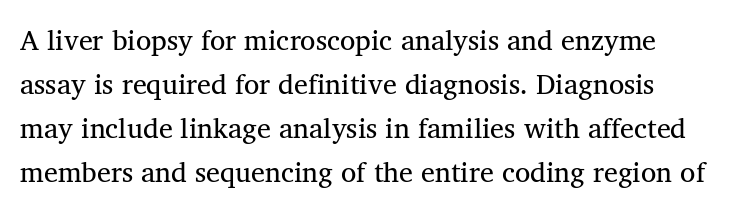
The image shows 28 px serif type; set normal line spacing (1.57x), normal letter spacing, not underlined; medium stroke contrast and a medium x-height.
